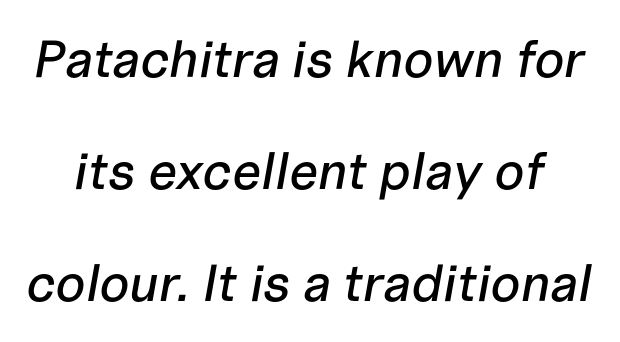
Q: Is the text italic (slanted)? A: Yes, it leans right by about 10 degrees.
Q: Is the text underlined? A: No.
Q: Is the spacing between letters normal or unusually wide? A: Normal.
Q: Is the spacing between lines tight, normal or loose? A: Loose.
Q: Width (condensed, normal, or wide)? A: Normal.
Q: Stroke contrast? A: Low.
Q: x-height? A: Medium.
Q: Monospaced? A: No.
